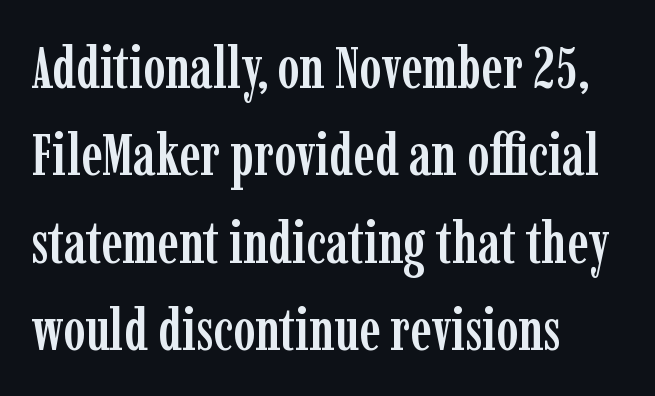
The image shows 59 px condensed serif type, upright; set left-aligned, normal line spacing (1.48x), normal letter spacing, not underlined; low stroke contrast and a medium x-height.
